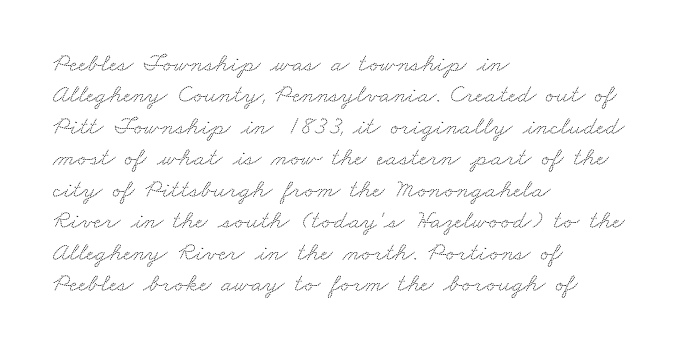
Q: Is the text underlined? A: No.
Q: How is the paragraph aligned? A: Left-aligned.
Q: Is the spacing between letters normal or unusually wide? A: Normal.
